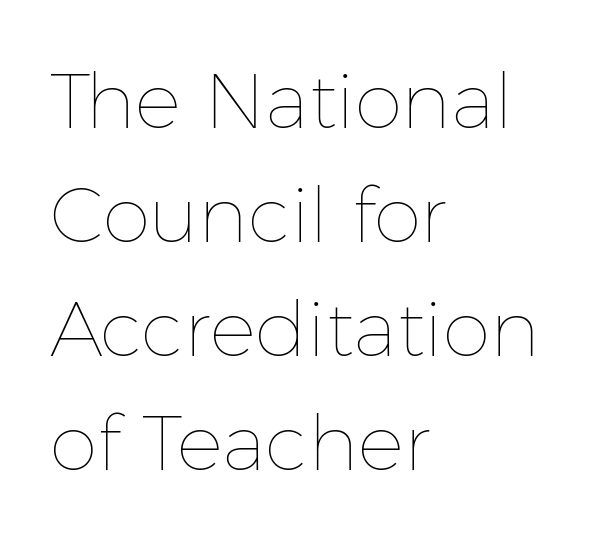
The image shows 77 px thin type, upright; set left-aligned, normal line spacing (1.48x), normal letter spacing, not underlined; low stroke contrast and a medium x-height.
